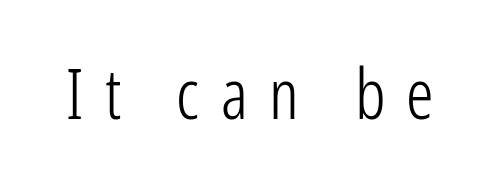
The image shows 69 px light, condensed sans-serif type, upright; set unusually wide letter spacing (+0.31 em), not underlined; low stroke contrast and a medium x-height.
